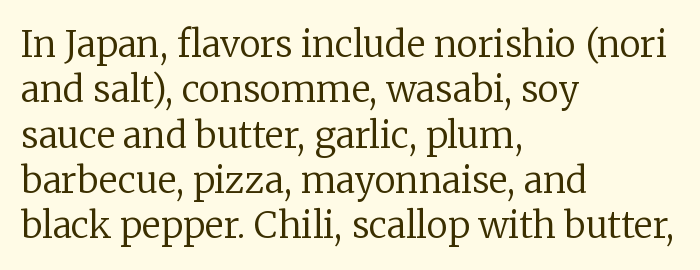
{"serif": "yes", "italic": "no", "bold": "no", "weight": "regular", "width": "normal", "stroke_contrast": "low", "x_height": "medium", "monospaced": "no", "underline": "no", "align": "left", "line_spacing": "normal", "line_spacing_ratio": 1.26, "letter_spacing": "normal", "letter_spacing_em": 0.0, "glyph_px": 36}
